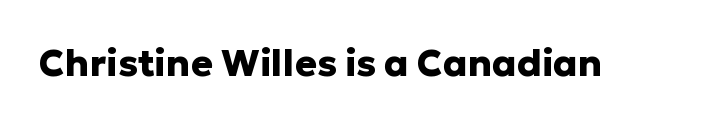
The image shows 37 px heavy sans-serif type, upright; set normal letter spacing, not underlined; low stroke contrast and a medium x-height.
